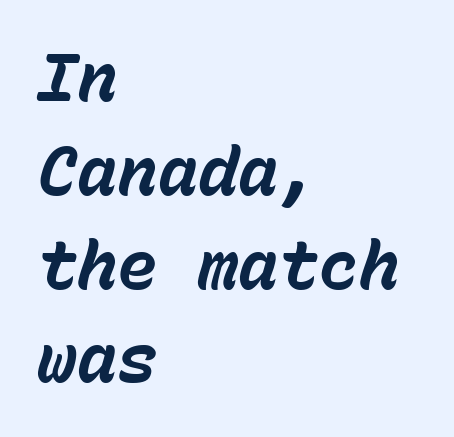
The image shows 67 px bold type, italic (leaning right), monospaced; set left-aligned, normal line spacing (1.4x), normal letter spacing, not underlined; low stroke contrast and a medium x-height.
